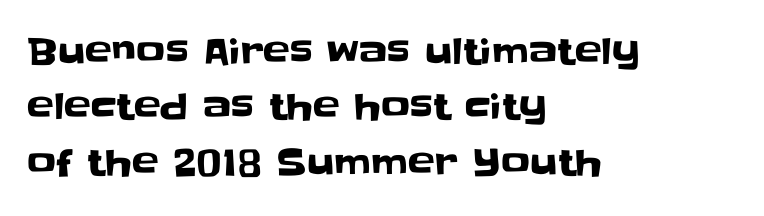
Students, observe: this is what conventionally led text looks like. Ordinary non-slanted type is in use. Does the copy run flush right? No — it runs flush left. The string is rendered with underlining switched off. Think of a printed novel: that variable character pitch is what you see here. Tracking here is standard; glyphs follow each other at the usual distance.
